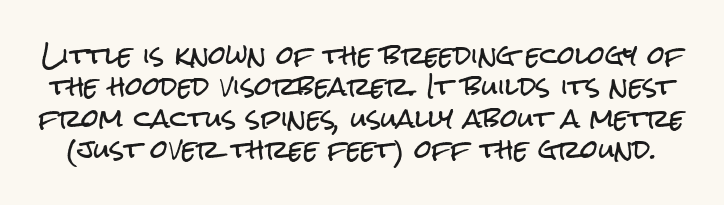
{"italic": "no", "underline": "no", "line_spacing": "normal", "line_spacing_ratio": 1.26, "letter_spacing": "normal", "letter_spacing_em": 0.0, "glyph_px": 25}
